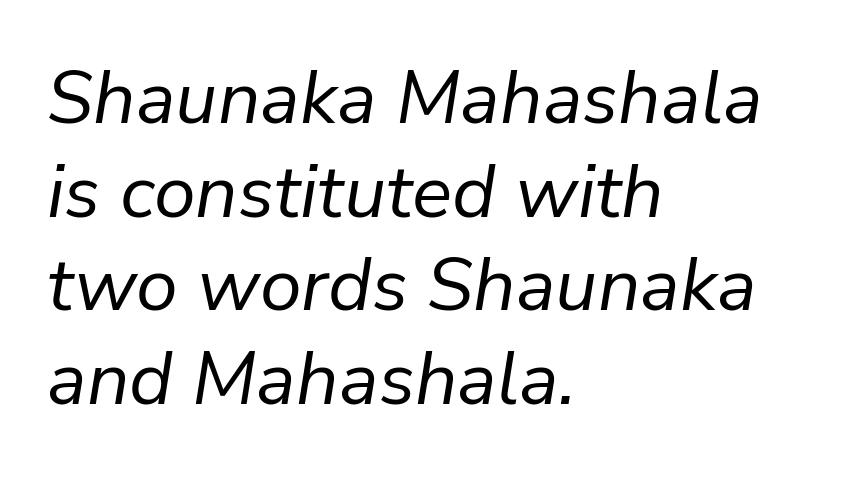
The image shows 75 px regular-weight type, italic (leaning right); set left-aligned, normal line spacing (1.25x), normal letter spacing, not underlined; low stroke contrast and a medium x-height.
